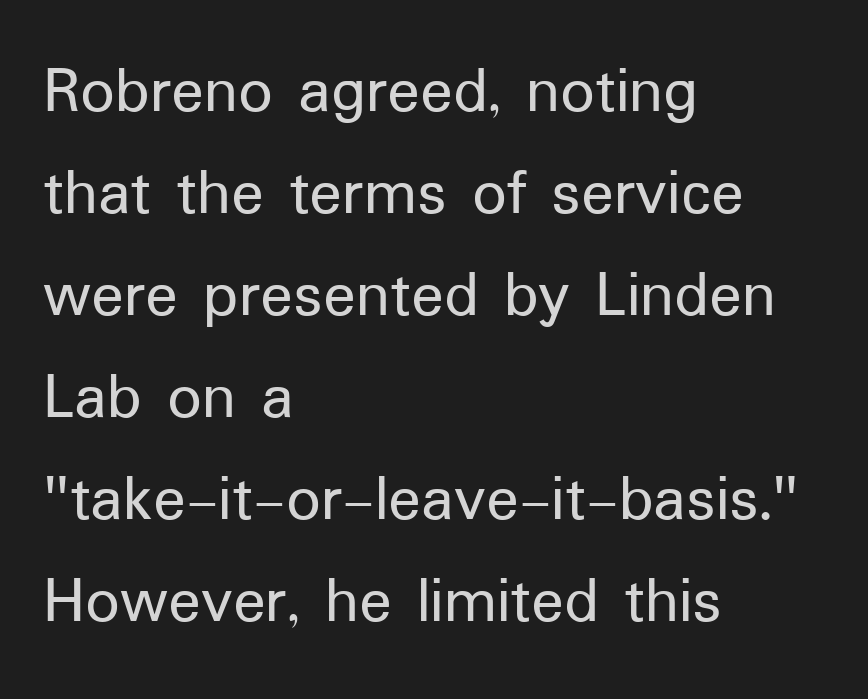
Regarding serifs, this sample does without them. A typesetter would call this leading conventional body-copy spacing. Typeset ragged right — the left edge is the straight one. Rule under the text: the space is simply empty.
